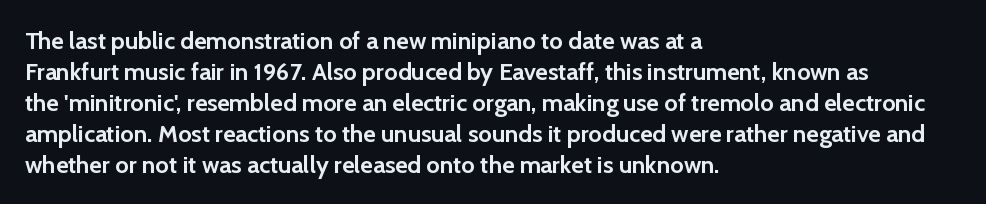
If you measured baseline to baseline, you'd find a middling distance. The specimen reads as upright at a glance. Glyph-to-glyph distance matches everyday printed text. Heavy, bold letterforms. Each row of text sits above clean, open space.
